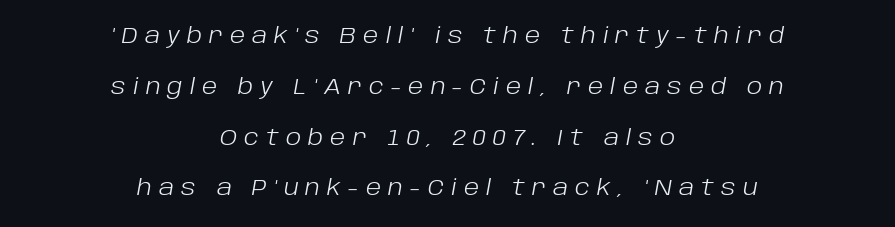
Between one letter and the next there's a generous, obvious gap. What's the leading like? Stretched, with rows far apart. Heaviness? Minimal to ordinary, like unemphasized prose. Descenders hang freely into open space. You can tell it's italic because the verticals aren't actually vertical.
